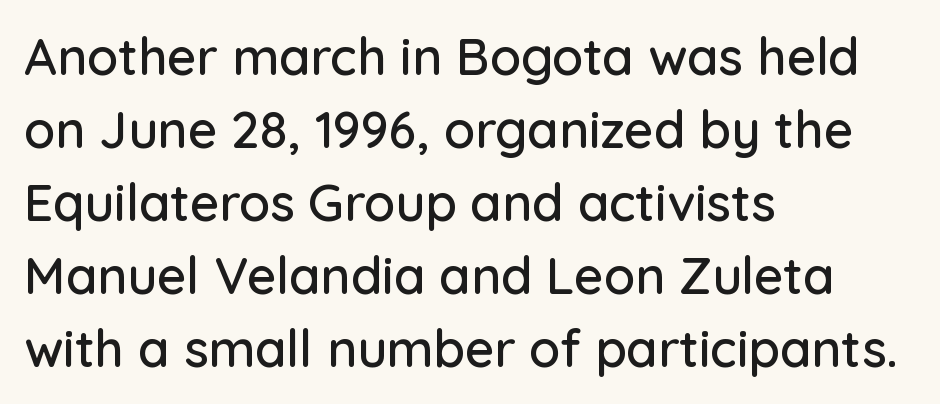
The font family rendered here belongs to the sans-serif group. Evenly set lines give the paragraph a standard silhouette. Words float on clear page, feet unadorned. Look at the tracking — it's just the regular setting, nothing added. A typesetter would call this proportional, since set widths differ per character.
